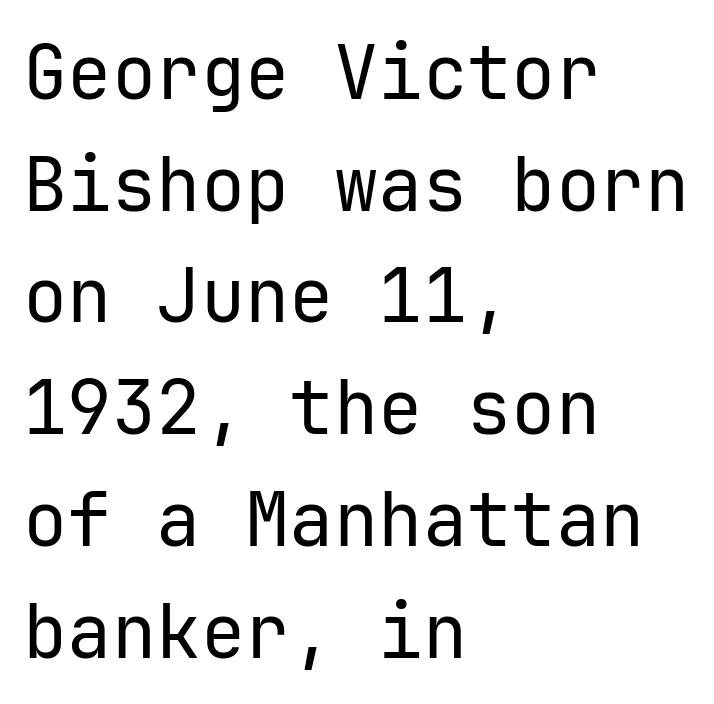
Rule under the text: the space is simply empty. Every stem runs plumb, perpendicular to the baseline. In terms of leading, this rendering sits right in the middle. Letters have the restrained weight of plain body copy at most. What stands out about the letter spacing? Nothing — it is the standard amount. The font family rendered here belongs to the sans-serif group.
